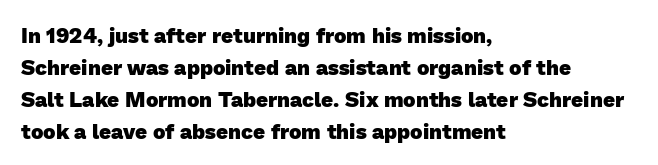
{"bold": "yes", "underline": "no", "align": "left", "line_spacing": "normal", "line_spacing_ratio": 1.52, "letter_spacing": "normal", "letter_spacing_em": 0.0, "glyph_px": 21}
